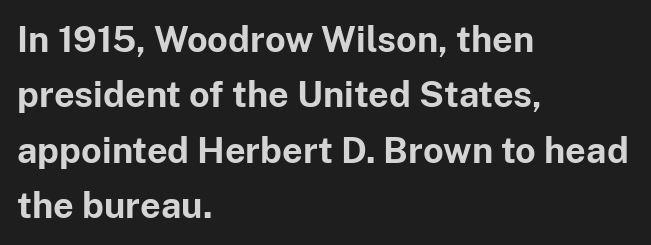
The image shows 36 px bold sans-serif type, upright; set left-aligned, normal line spacing (1.54x), normal letter spacing, not underlined; low stroke contrast and a medium x-height.
